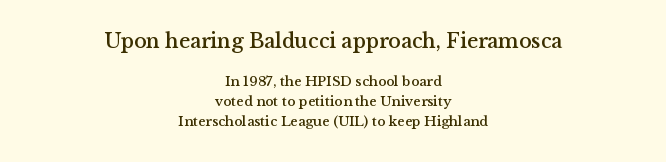
Q: Is the text italic (slanted)? A: No, it is upright.
Q: Is the text underlined? A: No.
Q: How is the paragraph aligned? A: Centered.
Q: Is the spacing between letters normal or unusually wide? A: Normal.
Q: Is the spacing between lines tight, normal or loose? A: Normal.
Q: Which block of text is set in a larger size, the first (top) or the second (bottom)? A: The first (top) one.
